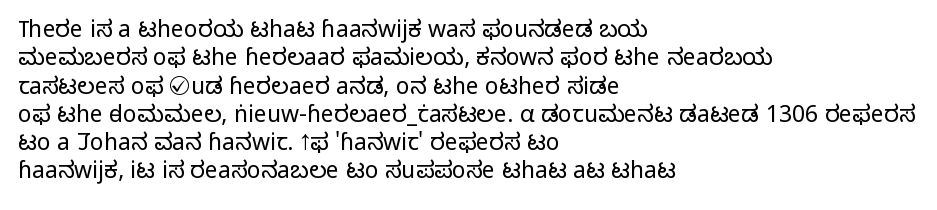
{"italic": "no", "bold": "no", "underline": "no", "align": "left", "line_spacing_ratio": 1.23, "letter_spacing": "normal", "letter_spacing_em": 0.0, "glyph_px": 23}
